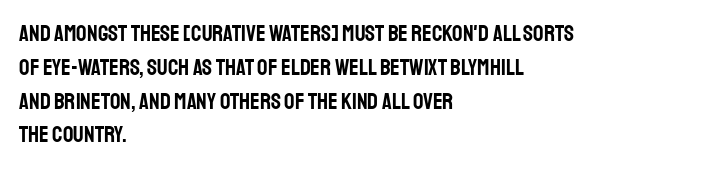
Left-aligned paragraph, ragged on the right. Compared with typical body copy, the letter spacing here is the same. A roman cut, with each character standing at attention. Baseline-to-baseline distance is the conventional proportion of letter height. The string is rendered with underlining switched off.
